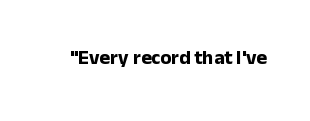
The image shows 20 px bold type, upright; set normal letter spacing, not underlined.
